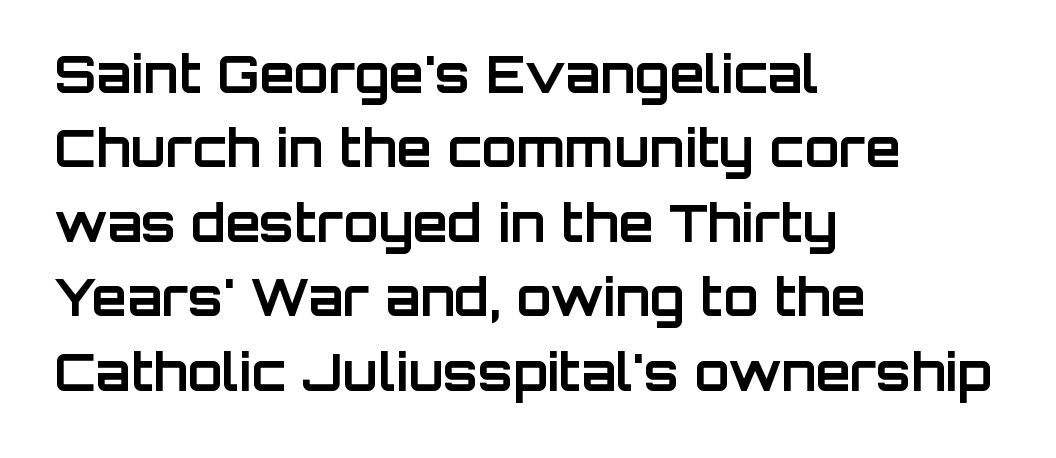
Horizontal alignment here is leftward, the default for most running prose. This rendering features lettering with no underline. The typeface chosen for these lines omits serifs. The letters stand straight up with perfectly vertical stems.
